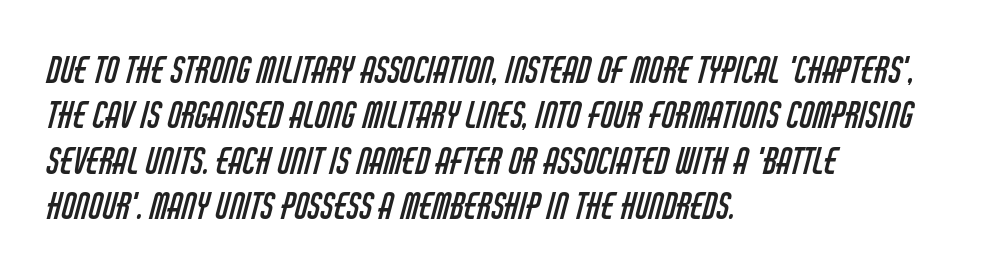
The image shows 35 px regular-weight, condensed sans-serif type; set left-aligned, normal line spacing (1.3x), normal letter spacing, not underlined; low stroke contrast and a large x-height.
